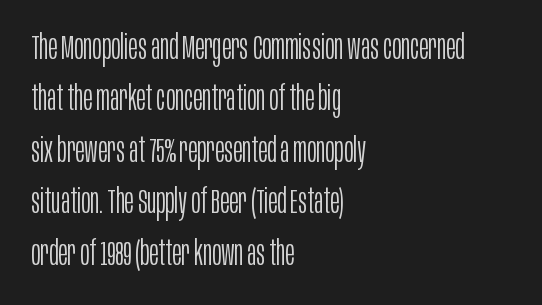
The image shows 35 px light, condensed sans-serif type, upright; set left-aligned, normal line spacing (1.47x), normal letter spacing, not underlined; low stroke contrast and a large x-height.
